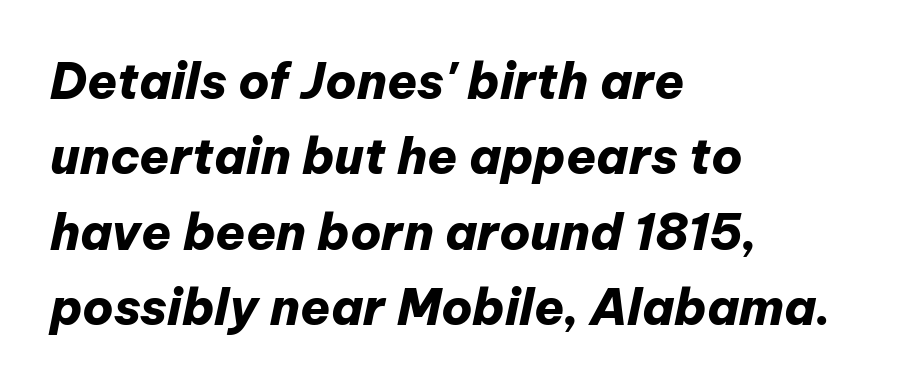
The image shows 49 px heavy type, italic (leaning right); set left-aligned, normal line spacing (1.54x), normal letter spacing, not underlined; low stroke contrast and a medium x-height.
